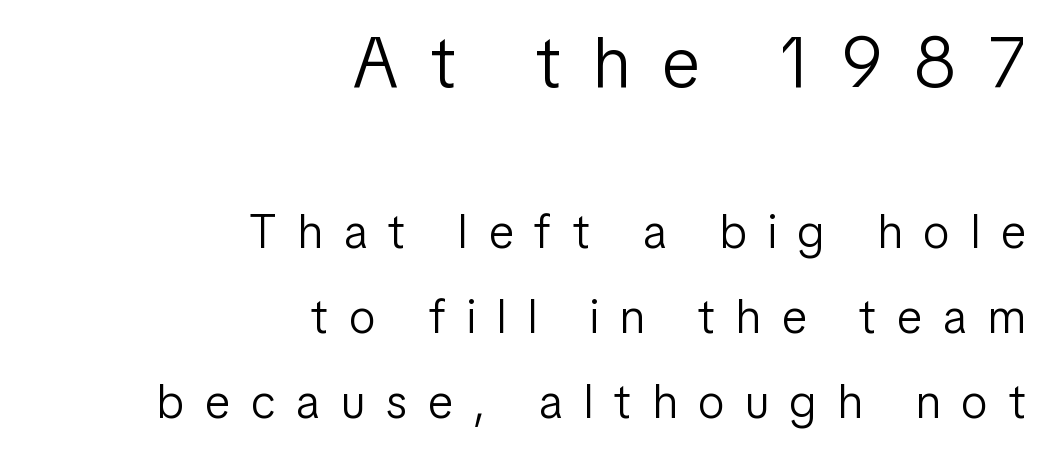
{"serif": "no", "italic": "no", "bold": "no", "weight": "light", "width": "condensed", "stroke_contrast": "low", "x_height": "medium", "monospaced": "no", "underline": "no", "align": "right", "line_spacing_ratio": 1.81, "letter_spacing": "wide", "letter_spacing_em": 0.46, "larger_block": "first", "size_ratio": 1.51, "glyph_px": 71}
